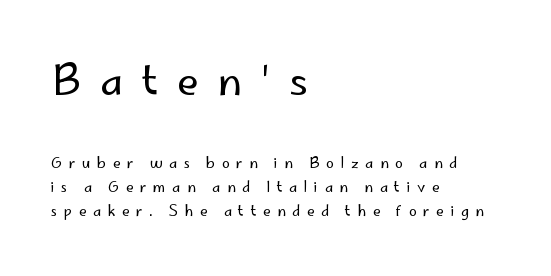
Italic: no, the glyphs are upright roman. Is the block centered? No — it sits flush against the left margin. The cut favours lightness, reaching ordinary text weight at its darkest. Two sizes are in play, and the larger belongs to the first block. The type is letterspaced generously, with wide tracking. A typesetter would label this face a sans.
